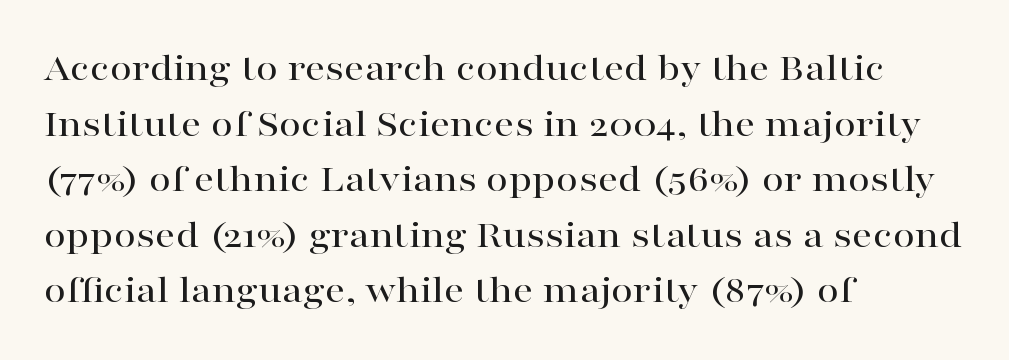
The image shows 40 px wide serif type, upright; set left-aligned, normal line spacing (1.39x), normal letter spacing, not underlined; high stroke contrast and a medium x-height.
